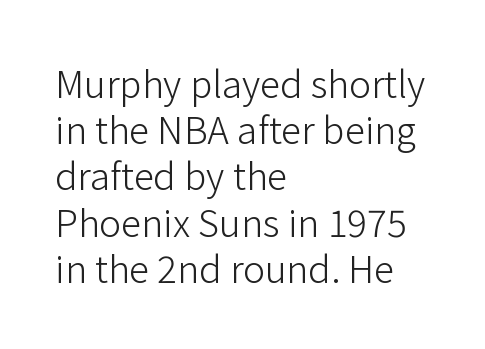
Q: Is the text bold? A: No.
Q: Is the text italic (slanted)? A: No, it is upright.
Q: Is the typeface a serif or a sans-serif typeface? A: Sans-serif.
Q: Is the text underlined? A: No.
Q: How is the paragraph aligned? A: Left-aligned.
Q: Is the spacing between letters normal or unusually wide? A: Normal.
Q: Is the spacing between lines tight, normal or loose? A: Normal.
Q: Width (condensed, normal, or wide)? A: Normal.
Q: Stroke contrast? A: Low.
Q: x-height? A: Medium.
Q: Monospaced? A: No.
